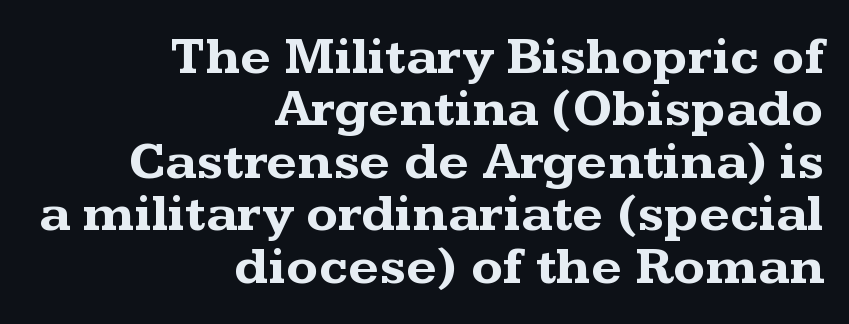
Q: Is the text bold? A: Yes.
Q: Is the text italic (slanted)? A: No, it is upright.
Q: Is the typeface a serif or a sans-serif typeface? A: Serif.
Q: Is the text underlined? A: No.
Q: How is the paragraph aligned? A: Right-aligned.
Q: Is the spacing between letters normal or unusually wide? A: Normal.
Q: Is the spacing between lines tight, normal or loose? A: Tight.
Q: Width (condensed, normal, or wide)? A: Wide.
Q: Stroke contrast? A: Medium.
Q: x-height? A: Medium.
Q: Monospaced? A: No.
